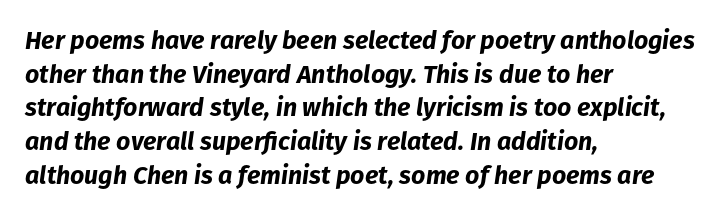
Q: Is the text bold? A: Yes.
Q: Is the text italic (slanted)? A: Yes, it leans right by about 8 degrees.
Q: Is the text underlined? A: No.
Q: How is the paragraph aligned? A: Left-aligned.
Q: Is the spacing between letters normal or unusually wide? A: Normal.
Q: Is the spacing between lines tight, normal or loose? A: Normal.
